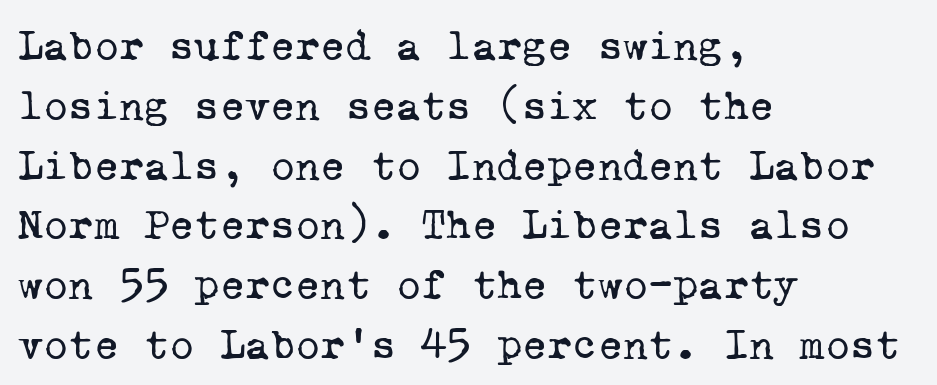
Q: Is the text bold? A: No.
Q: Is the typeface a serif or a sans-serif typeface? A: Serif.
Q: Is the text underlined? A: No.
Q: How is the paragraph aligned? A: Left-aligned.
Q: Is the spacing between letters normal or unusually wide? A: Normal.
Q: Is the spacing between lines tight, normal or loose? A: Normal.
Q: Width (condensed, normal, or wide)? A: Normal.
Q: Stroke contrast? A: Low.
Q: x-height? A: Medium.
Q: Monospaced? A: Yes.
